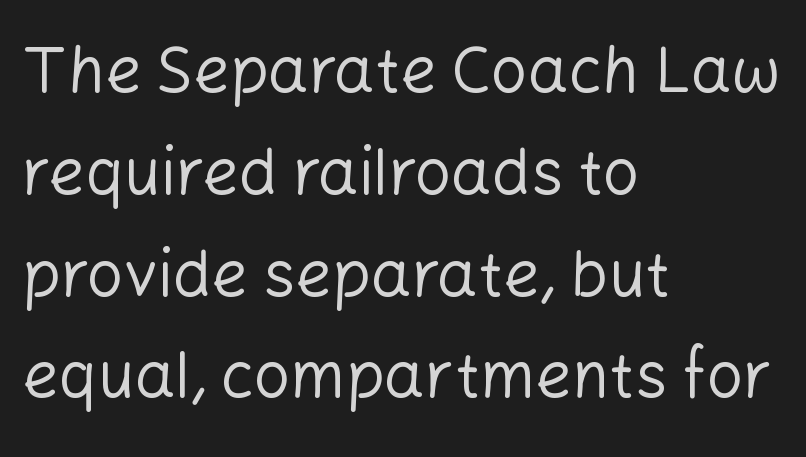
The image shows 64 px regular-weight sans-serif type, upright; set left-aligned, normal line spacing (1.59x), normal letter spacing, not underlined; low stroke contrast and a medium x-height.
